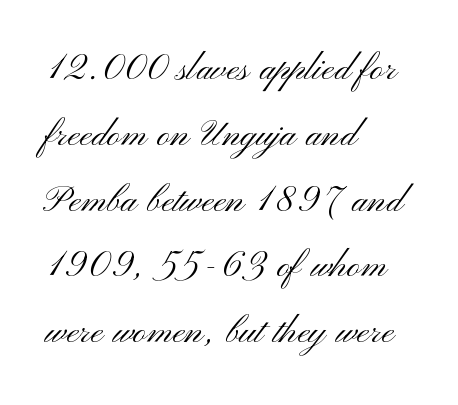
No extra ink here — the face is not bold. The designer left line spacing at the default. The rendering keeps characters at their native spacing. You can tell from the bare stems that sans-serif type was used. Varying glyph widths throughout — classic text-font behaviour. A classic flush-left, rag-right setting is used for this passage.
